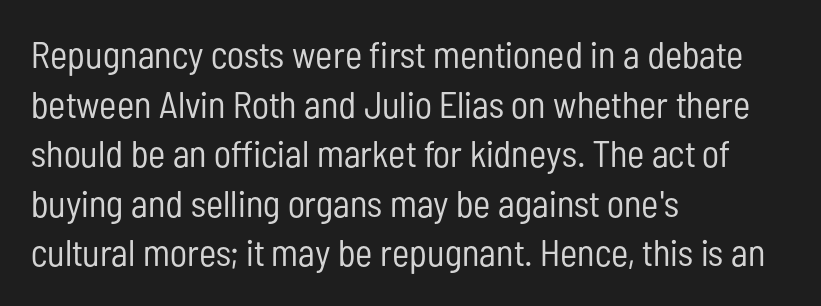
Notice how descenders clear the ascenders below comfortably — that's standard leading. Caption: multi-line text, flush left, ragged right. Tracking value appears to be zero — textbook default spacing. The string is rendered with underlining switched off.
